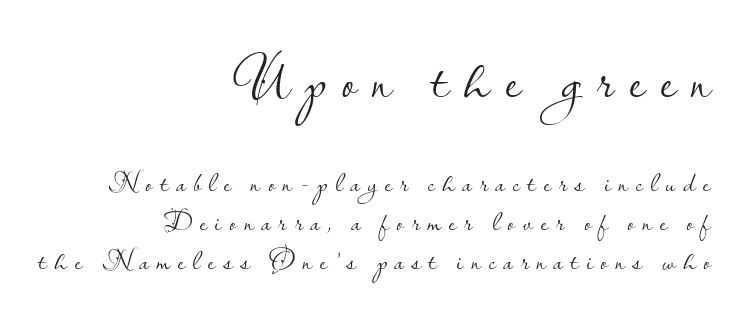
The weight tops out at a normal text grade. The letters carry no serifs — their stems end cleanly without finishing strokes. You could not count columns in this text — the font is proportionally spaced. Spacing between characters has been opened up far beyond the box default. A student would notice the top passage is typeset larger than what follows. No word sits above an underline.
